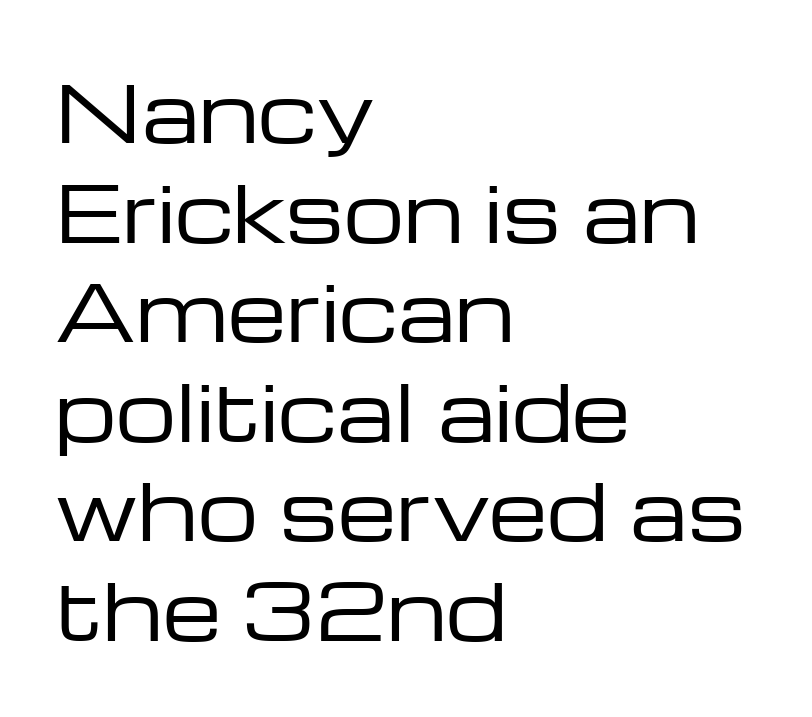
{"serif": "no", "italic": "no", "bold": "no", "weight": "regular", "width": "wide", "stroke_contrast": "low", "x_height": "medium", "monospaced": "no", "underline": "no", "align": "left", "line_spacing": "normal", "line_spacing_ratio": 1.31, "letter_spacing": "normal", "letter_spacing_em": 0.0, "glyph_px": 76}
